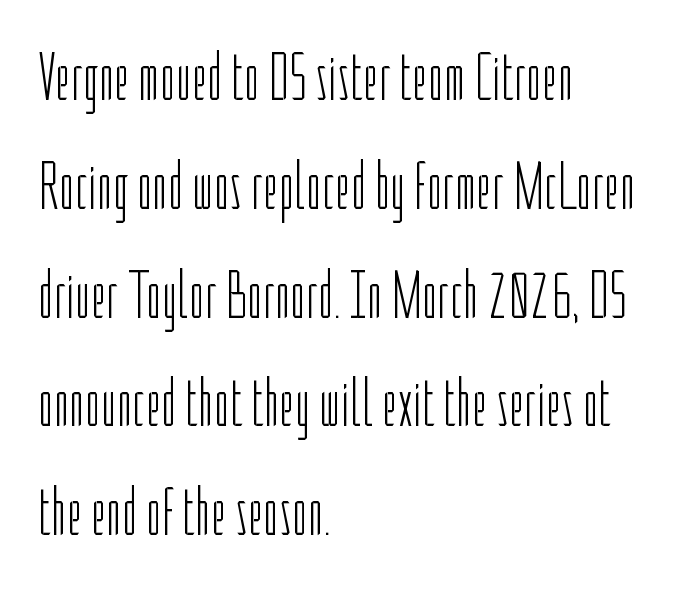
Q: Is the text bold? A: No.
Q: Is the text italic (slanted)? A: No, it is upright.
Q: Is the typeface a serif or a sans-serif typeface? A: Sans-serif.
Q: Is the text underlined? A: No.
Q: How is the paragraph aligned? A: Left-aligned.
Q: Is the spacing between letters normal or unusually wide? A: Normal.
Q: Is the spacing between lines tight, normal or loose? A: Normal.
Q: Width (condensed, normal, or wide)? A: Condensed.
Q: Stroke contrast? A: Low.
Q: x-height? A: Medium.
Q: Monospaced? A: No.
